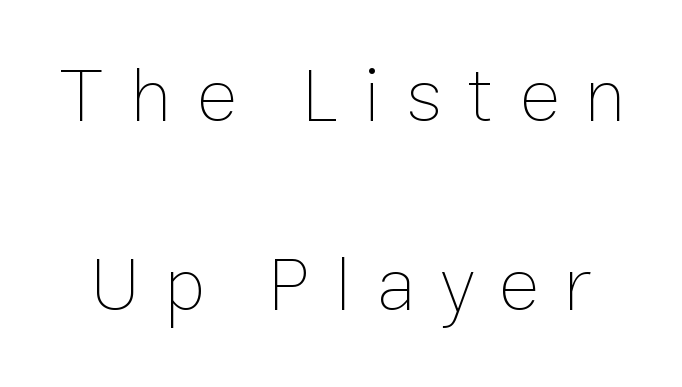
Q: Is the text bold? A: No.
Q: Is the text italic (slanted)? A: No, it is upright.
Q: Is the text underlined? A: No.
Q: Is the spacing between letters normal or unusually wide? A: Unusually wide.
Q: Is the spacing between lines tight, normal or loose? A: Loose.
Q: Width (condensed, normal, or wide)? A: Normal.
Q: Stroke contrast? A: Low.
Q: x-height? A: Medium.
Q: Monospaced? A: No.
